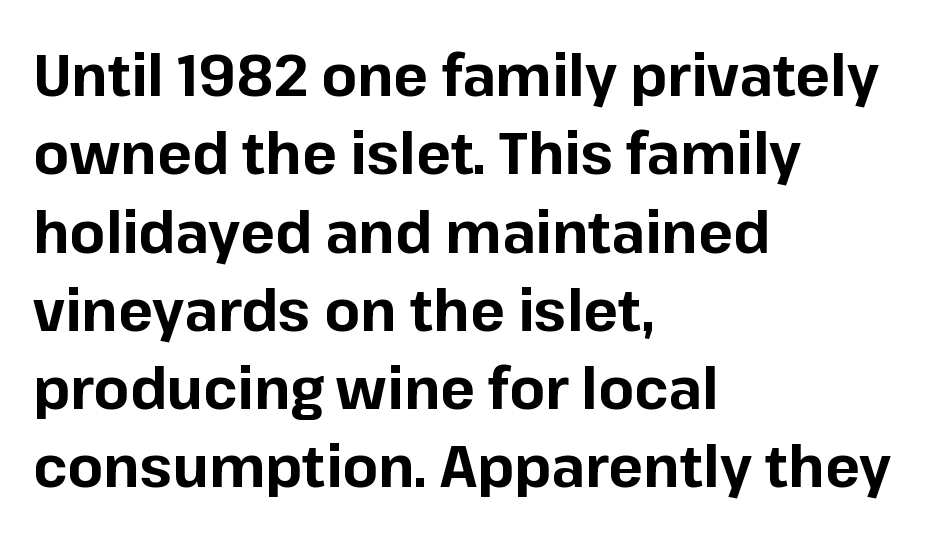
Descenders are the only things crossing below the line. The typesetting leans heavy: a genuine bold. If you drew a line through each stem, it would be perfectly vertical. These lines stack with their left ends in a neat column. You could not count columns in this text — the font is proportionally spaced.
